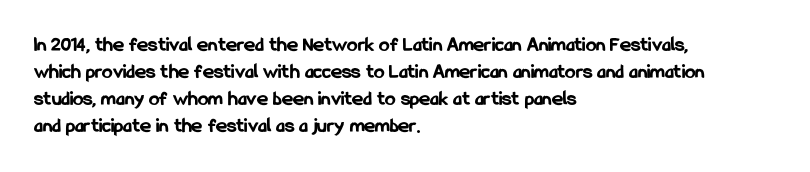
Q: Is the text bold? A: Yes.
Q: Is the text italic (slanted)? A: No, it is upright.
Q: Is the text underlined? A: No.
Q: How is the paragraph aligned? A: Left-aligned.
Q: Is the spacing between letters normal or unusually wide? A: Normal.
Q: Is the spacing between lines tight, normal or loose? A: Normal.
